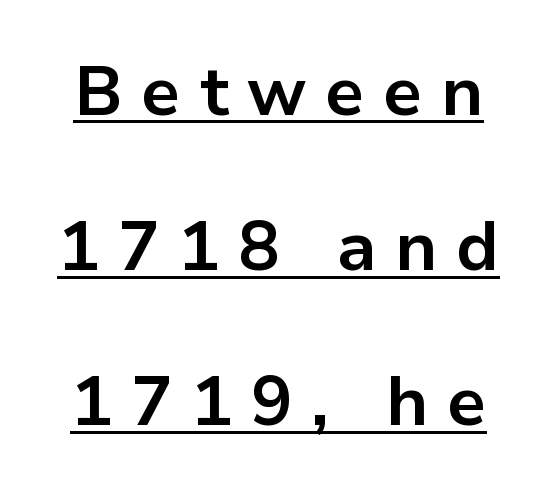
{"serif": "no", "italic": "no", "bold": "yes", "weight": "bold", "width": "normal", "stroke_contrast": "low", "x_height": "medium", "monospaced": "no", "underline": "yes", "line_spacing": "loose", "line_spacing_ratio": 2.25, "letter_spacing": "wide", "letter_spacing_em": 0.27, "glyph_px": 69}
